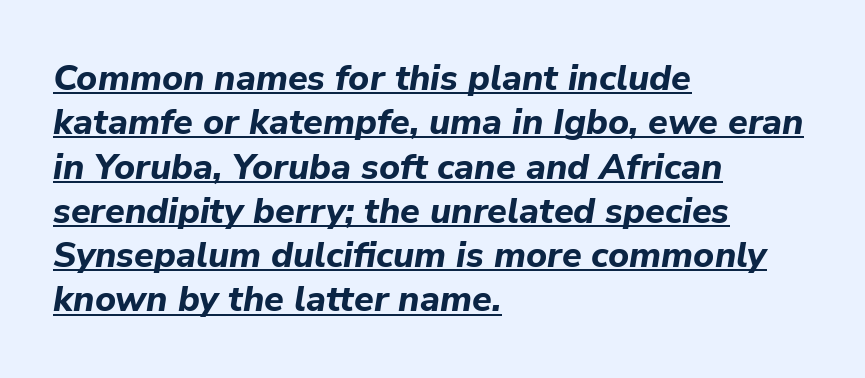
Q: Is the text bold? A: Yes.
Q: Is the text italic (slanted)? A: Yes, it leans right by about 9 degrees.
Q: Is the text underlined? A: Yes.
Q: How is the paragraph aligned? A: Left-aligned.
Q: Is the spacing between letters normal or unusually wide? A: Normal.
Q: Width (condensed, normal, or wide)? A: Normal.
Q: Stroke contrast? A: Low.
Q: x-height? A: Medium.
Q: Monospaced? A: No.
